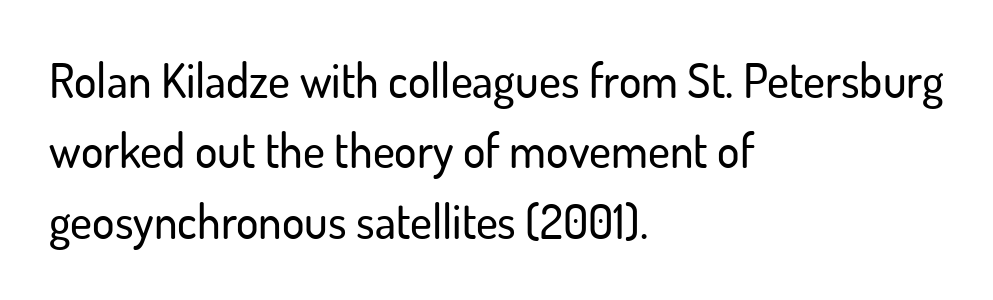
Reading down the column, the eye jumps a familiar distance to each next line. Grotesque or geometric, the face here clearly has no serifs. Is this a fixed-width face? No — the glyphs have proportional, varying widths. Each word holds together tightly as a unit, with standard inter-letter gaps.
